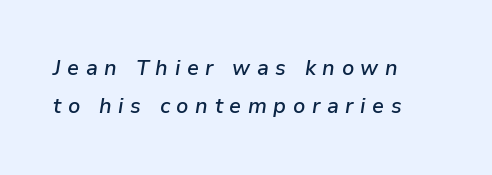
Q: Is the text bold? A: Semi-bold.
Q: Is the text italic (slanted)? A: Yes, it leans right by about 9 degrees.
Q: Is the text underlined? A: No.
Q: How is the paragraph aligned? A: Left-aligned.
Q: Is the spacing between letters normal or unusually wide? A: Unusually wide.
